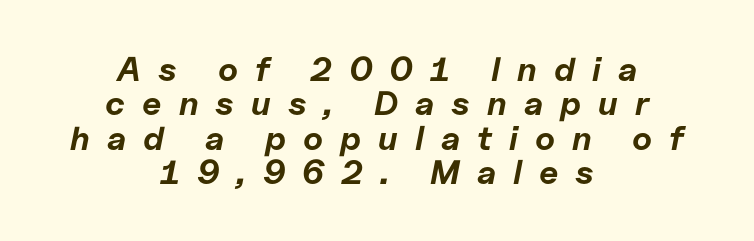
{"italic": "yes", "lean": "right", "slant_degrees": 11, "bold": "yes", "weight": "bold", "width": "normal", "stroke_contrast": "low", "x_height": "medium", "monospaced": "no", "underline": "no", "align": "center", "line_spacing": "tight", "line_spacing_ratio": 1.01, "letter_spacing": "wide", "letter_spacing_em": 0.5, "glyph_px": 34}
